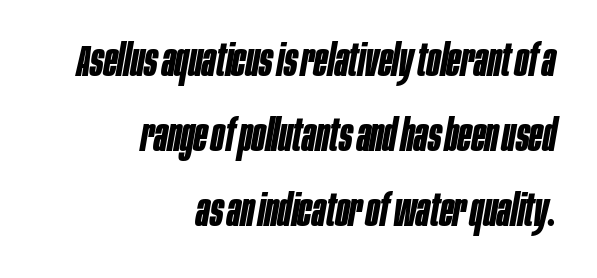
Q: Is the text bold? A: Yes.
Q: Is the text italic (slanted)? A: Yes, it leans right by about 10 degrees.
Q: Is the text underlined? A: No.
Q: How is the paragraph aligned? A: Right-aligned.
Q: Is the spacing between letters normal or unusually wide? A: Normal.
Q: Is the spacing between lines tight, normal or loose? A: Normal.
Q: Width (condensed, normal, or wide)? A: Condensed.
Q: Stroke contrast? A: Low.
Q: x-height? A: Large.
Q: Monospaced? A: No.
